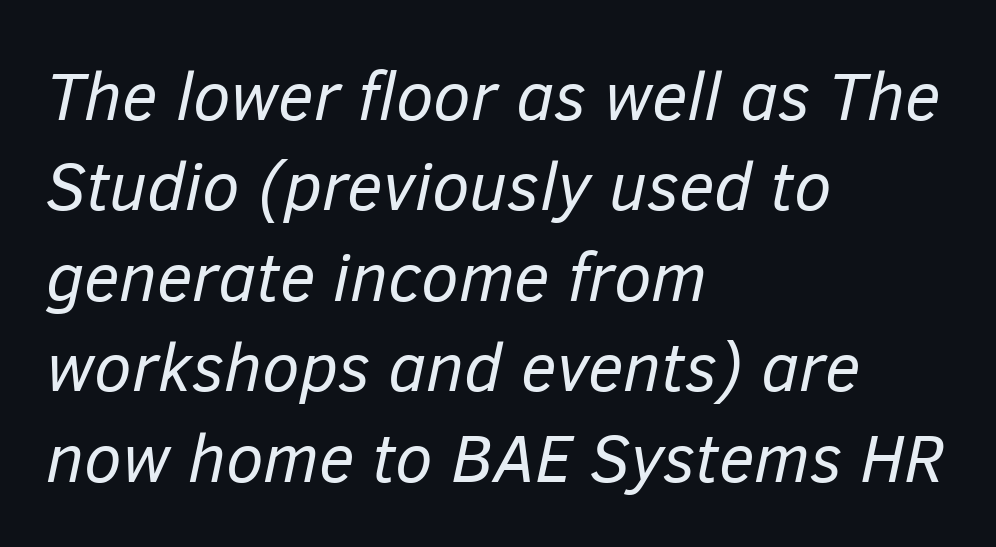
{"italic": "yes", "lean": "right", "slant_degrees": 12, "bold": "no", "weight": "regular", "width": "normal", "stroke_contrast": "low", "x_height": "medium", "monospaced": "no", "underline": "no", "align": "left", "line_spacing": "normal", "line_spacing_ratio": 1.33, "letter_spacing": "normal", "letter_spacing_em": 0.0, "glyph_px": 68}
